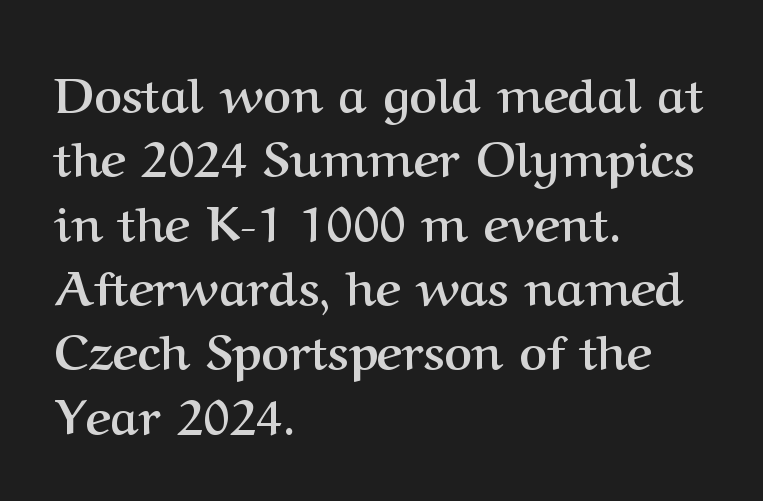
No italicization has been applied; the sample stays upright. This sample is left-justified, so line endings fall wherever the words run out. This sample uses plain, unmodified letter spacing. Just letters on the line, the space beneath them empty.
